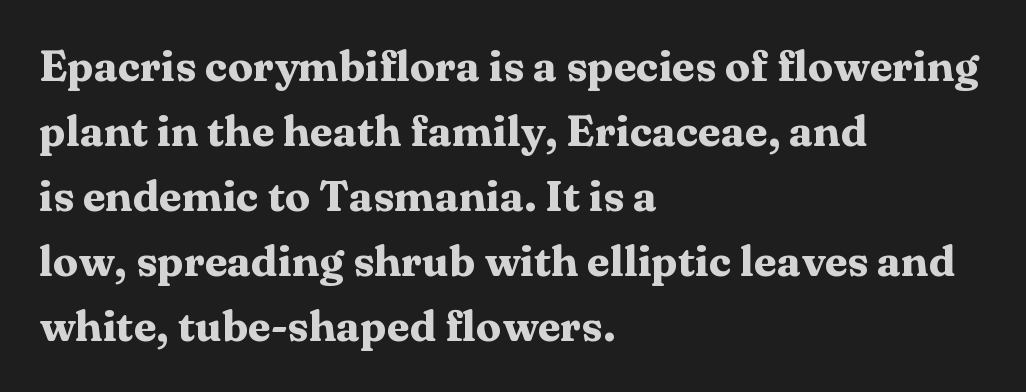
Q: Is the text bold? A: Yes.
Q: Is the text italic (slanted)? A: No, it is upright.
Q: Is the typeface a serif or a sans-serif typeface? A: Serif.
Q: Is the text underlined? A: No.
Q: How is the paragraph aligned? A: Left-aligned.
Q: Is the spacing between letters normal or unusually wide? A: Normal.
Q: Is the spacing between lines tight, normal or loose? A: Normal.
Q: Width (condensed, normal, or wide)? A: Wide.
Q: Stroke contrast? A: Medium.
Q: x-height? A: Medium.
Q: Monospaced? A: No.
